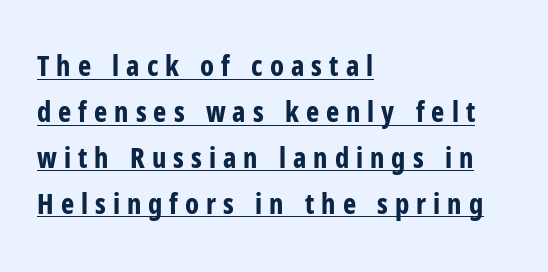
The image shows 28 px bold, condensed sans-serif type, upright; set left-aligned, normal line spacing (1.64x), unusually wide letter spacing (+0.25 em), underlined; low stroke contrast and a medium x-height.
